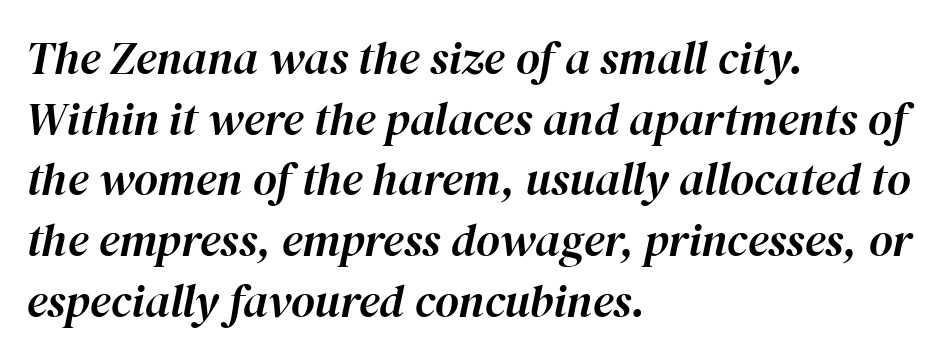
{"italic": "yes", "lean": "right", "slant_degrees": 12, "width": "normal", "stroke_contrast": "high", "x_height": "medium", "monospaced": "no", "underline": "no", "align": "left", "line_spacing": "normal", "line_spacing_ratio": 1.32, "letter_spacing": "normal", "letter_spacing_em": 0.0, "glyph_px": 46}
